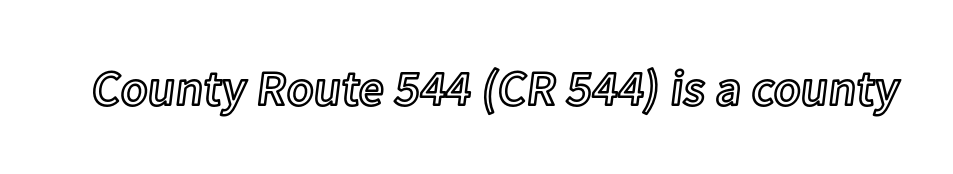
Glance below the letters and you will spot only blank space. How are the letters spaced? Ordinarily, with no added tracking. Each letter keeps its own natural width here, so spacing adapts to shape.
